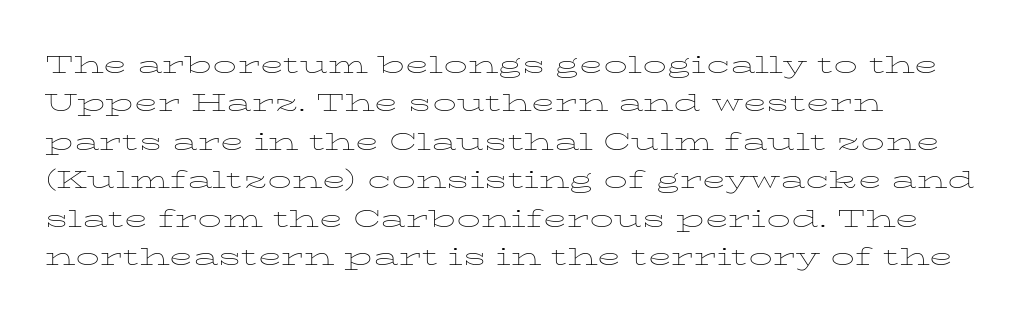
The image shows 24 px text type, upright; set normal line spacing (1.6x), normal letter spacing, not underlined.
